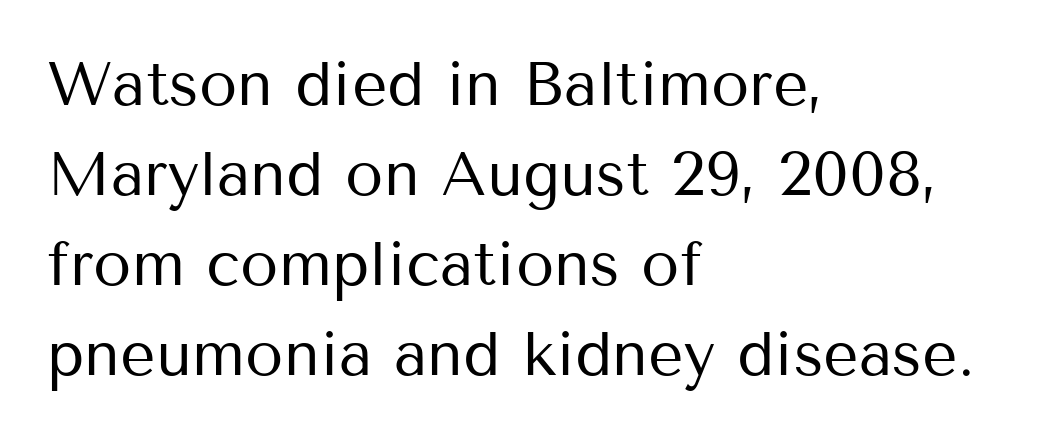
Q: Is the text bold? A: No.
Q: Is the text italic (slanted)? A: No, it is upright.
Q: Is the typeface a serif or a sans-serif typeface? A: Sans-serif.
Q: Is the text underlined? A: No.
Q: How is the paragraph aligned? A: Left-aligned.
Q: Is the spacing between letters normal or unusually wide? A: Normal.
Q: Is the spacing between lines tight, normal or loose? A: Normal.
Q: Width (condensed, normal, or wide)? A: Normal.
Q: Stroke contrast? A: Medium.
Q: x-height? A: Medium.
Q: Monospaced? A: No.
